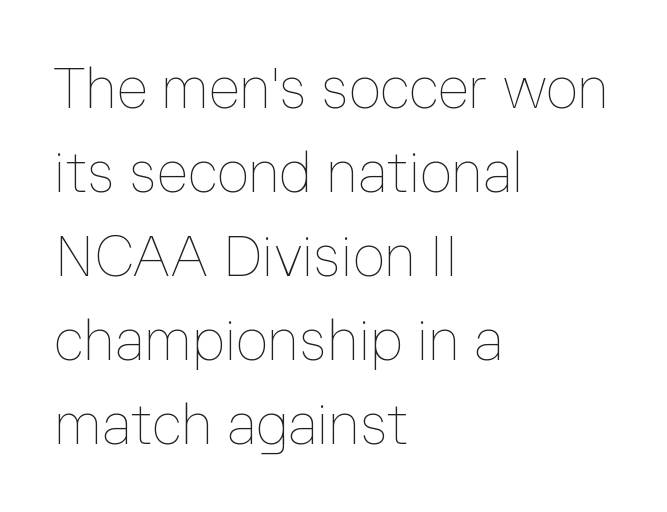
Unmarked baselines from the first word to the last. Default kerning and tracking; the words read as compact shapes. Horizontally, the lines are justified to the leading edge only. Whoever set this chose a conventional vertical rhythm. This reads as an unemphasized weight, regular at the heaviest.
